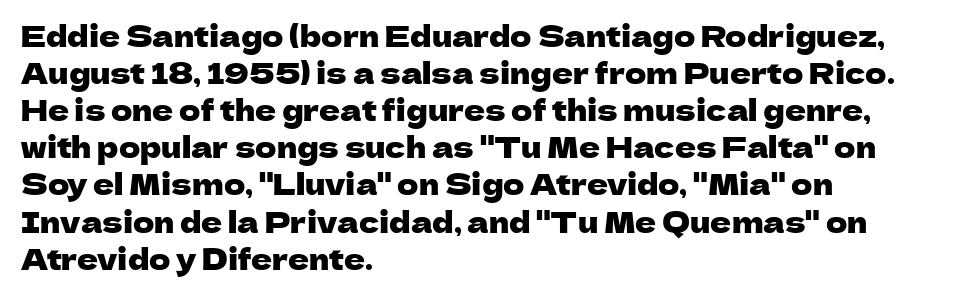
Q: Is the text italic (slanted)? A: No, it is upright.
Q: Is the typeface a serif or a sans-serif typeface? A: Sans-serif.
Q: Is the text underlined? A: No.
Q: How is the paragraph aligned? A: Left-aligned.
Q: Is the spacing between letters normal or unusually wide? A: Normal.
Q: Is the spacing between lines tight, normal or loose? A: Normal.
Q: Width (condensed, normal, or wide)? A: Normal.
Q: Stroke contrast? A: Low.
Q: x-height? A: Medium.
Q: Monospaced? A: No.
